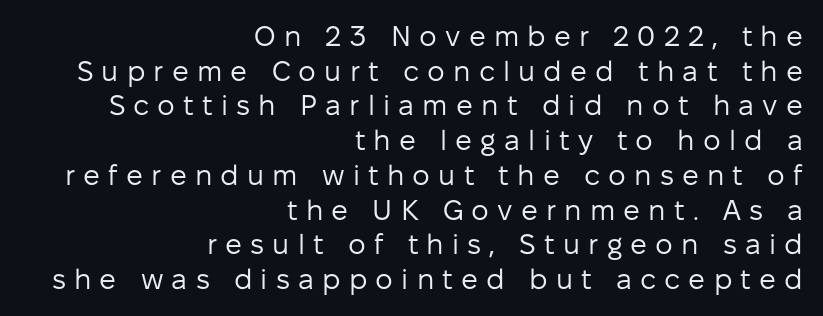
These lines stack with their right ends in a neat column. Unlike a traditional serif, this face leaves its strokes unadorned. Stroke thickness stays within the range of a standard reading face or lighter. This rendering widens character spacing well past its baseline value. Does the lettering tilt? It doesn't — this is upright.
